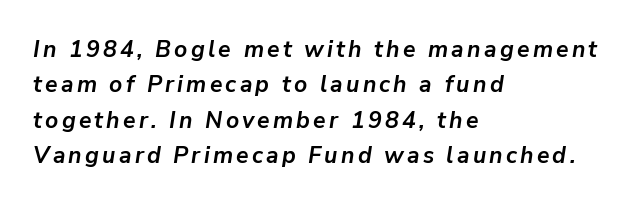
One glance says typical: line gaps are just what's usual. Summary of weight: heavy, a full bold. Emphasis-style slanted type is in use. Honestly, there is no underline to notice here at all. This rendering uses left alignment, leaving the right contour irregular.
